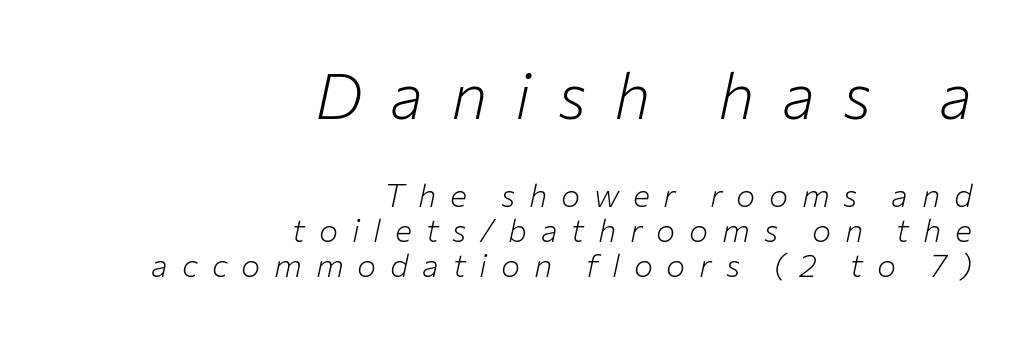
The image shows 64 px light type, italic (leaning right); set right-aligned, tight line spacing (1.09x), unusually wide letter spacing (+0.43 em), not underlined; the first (top) block is 2.0x larger; low stroke contrast and a medium x-height.
